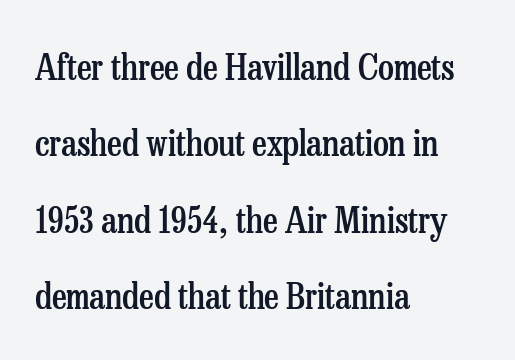
Q: Is the text bold? A: Semi-bold.
Q: Is the text italic (slanted)? A: No, it is upright.
Q: Is the typeface a serif or a sans-serif typeface? A: Serif.
Q: Is the text underlined? A: No.
Q: How is the paragraph aligned? A: Left-aligned.
Q: Is the spacing between letters normal or unusually wide? A: Normal.
Q: Is the spacing between lines tight, normal or loose? A: Loose.
Q: Width (condensed, normal, or wide)? A: Condensed.
Q: Stroke contrast? A: Low.
Q: x-height? A: Medium.
Q: Monospaced? A: No.
